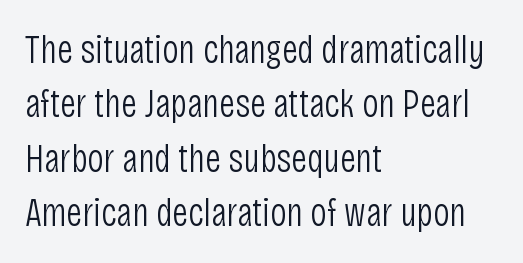
Each new line begins a customary step beneath the previous one. Is the block centered? No — it sits flush against the left margin. Is the letter spacing exaggerated? No — it looks like the ordinary default. Is the stroke heavy? The answer is a plain regular-or-lighter. The passage shown is typed in a proportional face where columns would drift. No italicization has been applied; the sample stays upright.
